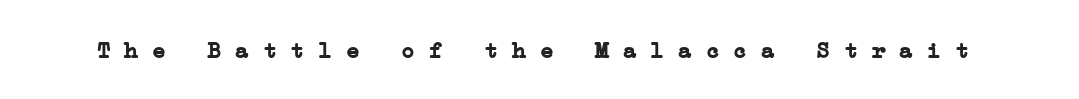
Compared with typical body copy, the letter spacing here is the same. A bare baseline throughout the passage. Chunky letters — that's bold for sure.
